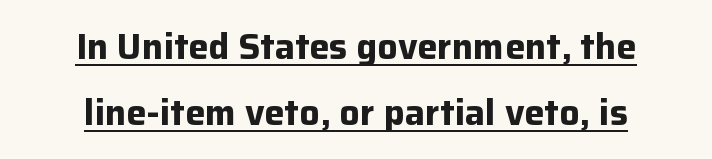
The image shows 36 px bold sans-serif type, upright; set centered, line spacing 1.83x, normal letter spacing, underlined; low stroke contrast and a medium x-height.
